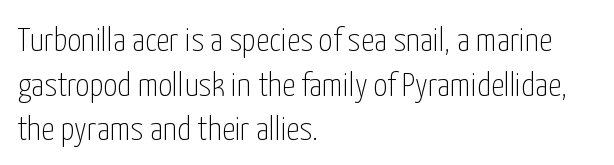
{"serif": "no", "italic": "no", "bold": "no", "weight": "thin", "width": "condensed", "stroke_contrast": "low", "x_height": "medium", "monospaced": "no", "underline": "no", "align": "left", "line_spacing": "normal", "line_spacing_ratio": 1.31, "letter_spacing": "normal", "letter_spacing_em": 0.0, "glyph_px": 34}
